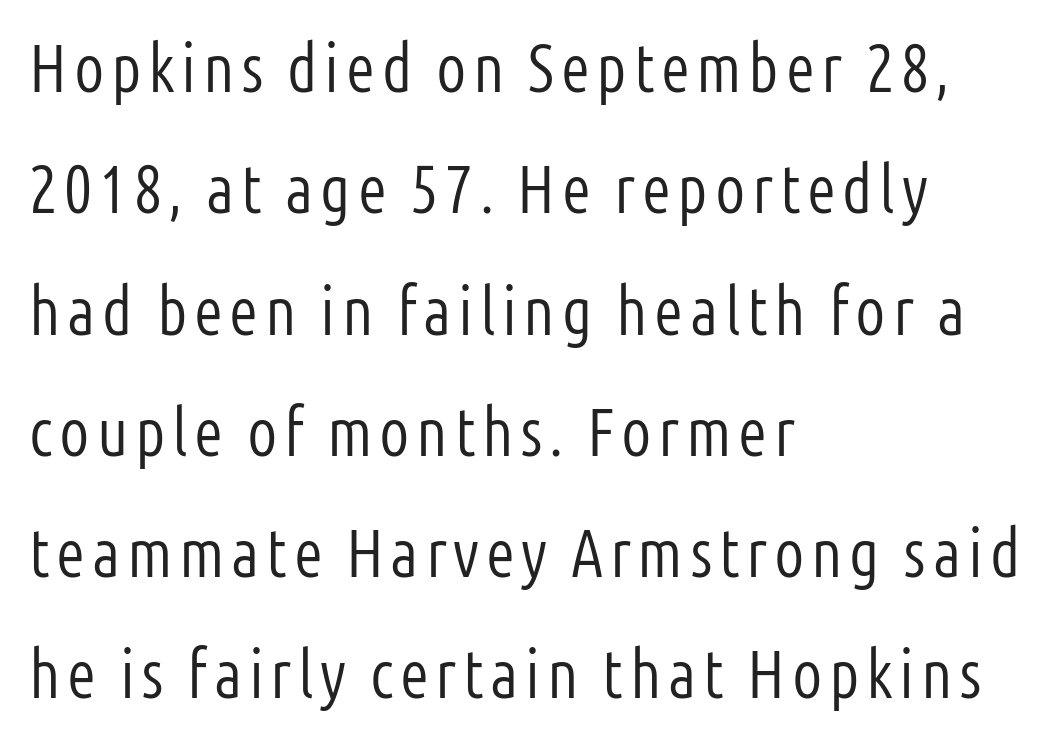
Q: Is the text bold? A: No.
Q: Is the text italic (slanted)? A: No, it is upright.
Q: Is the typeface a serif or a sans-serif typeface? A: Sans-serif.
Q: Is the text underlined? A: No.
Q: How is the paragraph aligned? A: Left-aligned.
Q: Width (condensed, normal, or wide)? A: Condensed.
Q: Stroke contrast? A: Low.
Q: x-height? A: Medium.
Q: Monospaced? A: No.
